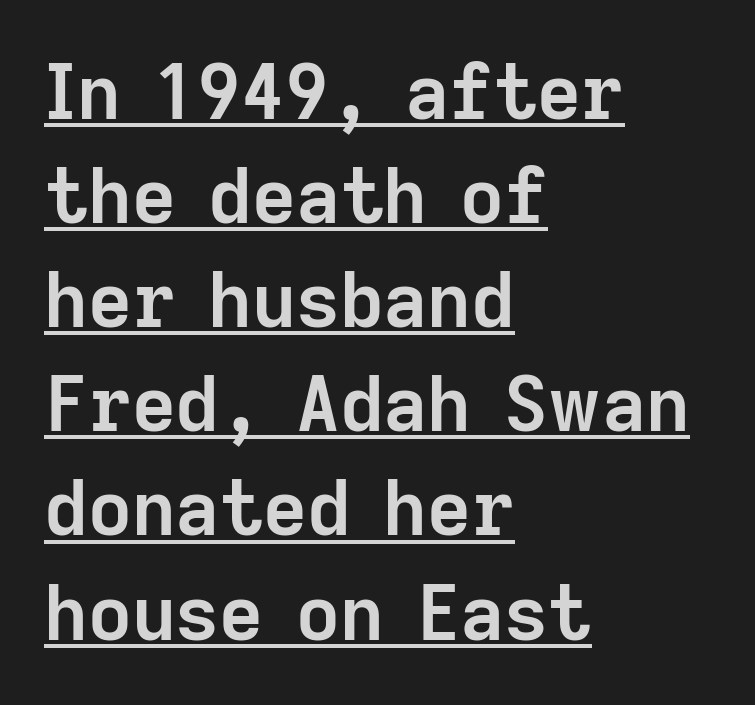
{"serif": "no", "italic": "no", "bold": "yes", "weight": "semibold", "width": "normal", "stroke_contrast": "low", "x_height": "medium", "monospaced": "no", "underline": "yes", "align": "left", "line_spacing": "normal", "line_spacing_ratio": 1.37, "letter_spacing": "normal", "letter_spacing_em": 0.0, "glyph_px": 76}
